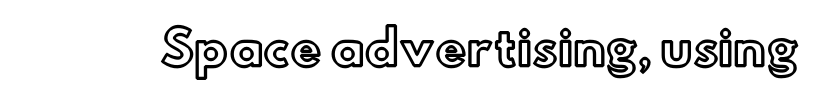
Q: Is the text italic (slanted)? A: No, it is upright.
Q: Is the text underlined? A: No.
Q: Is the spacing between letters normal or unusually wide? A: Normal.
Q: Width (condensed, normal, or wide)? A: Normal.
Q: x-height? A: Small.
Q: Monospaced? A: No.
